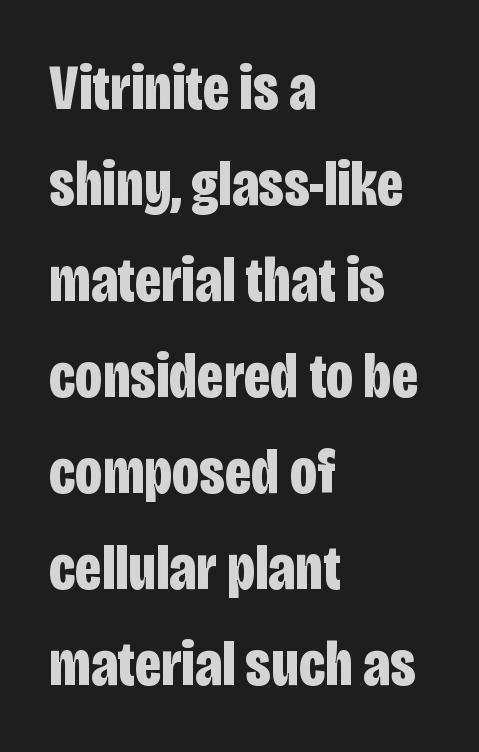
The image shows 64 px bold, condensed sans-serif type, upright; set left-aligned, normal line spacing (1.5x), normal letter spacing, not underlined; low stroke contrast and a large x-height.
